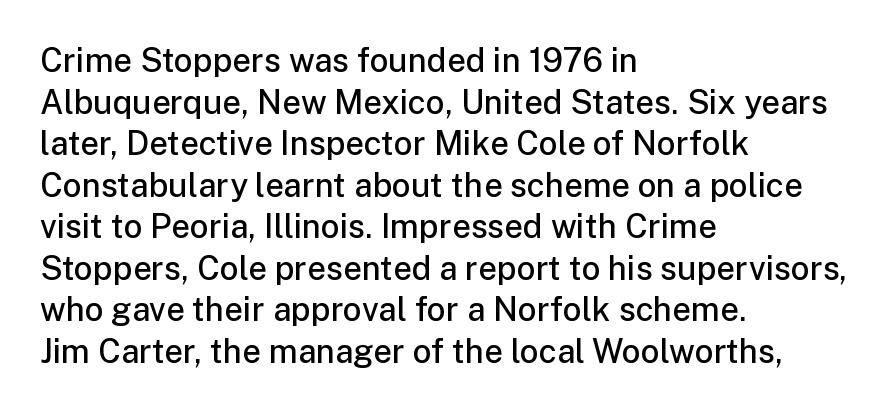
Characters remain perfectly vertical along every line. Inter-character spacing is left at the font's built-in metrics. Regarding leading, the lines here are spaced in the standard way. To sum up the face: it is a sans, with no serifs. Looks like regular typesetting: each glyph gets only the width it needs.
